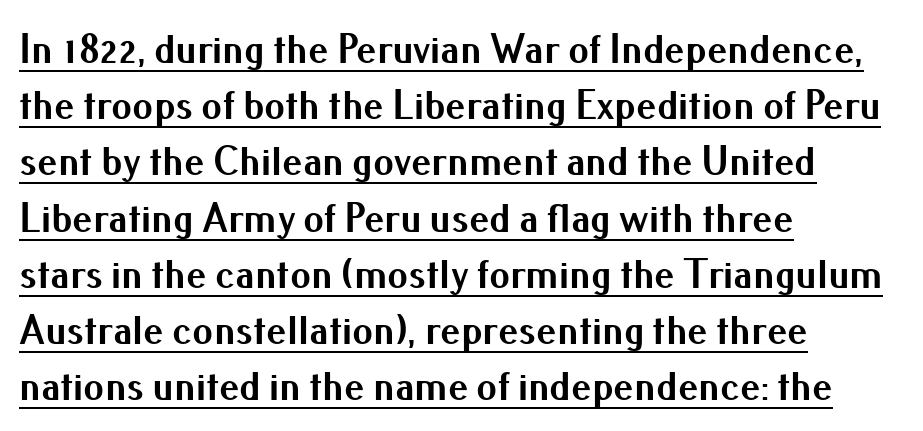
The setting favours the left margin, as ordinary paragraphs usually do. The face used here is a sans, in the tradition of grotesques and geometrics. The tracking reads as untouched default to a designer's eye. Glance below the letters and you will spot a drawn line. Ordinary non-slanted type is in use.
